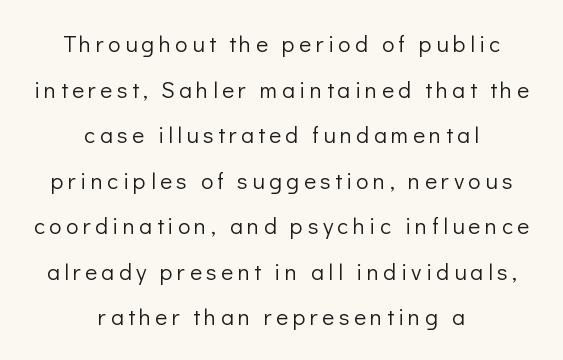
This block would shrink considerably if given ordinary leading; it's expanded now. Layout note: lines centered. The lettering stays uniformly vertical, giving the passage a roman look. On a weight scale, this lands at 450 or below. Words float on clear page, feet unadorned.
